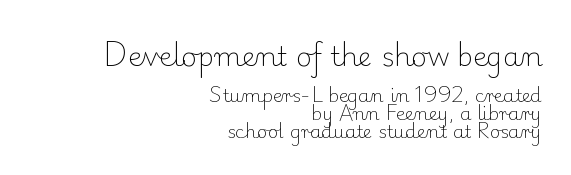
The space directly below the letters is spotless. Posture: straight, roman, zero tilt. Closely set lines give the paragraph a compact silhouette. Does the bottom block carry the larger type? No, the top block does.
